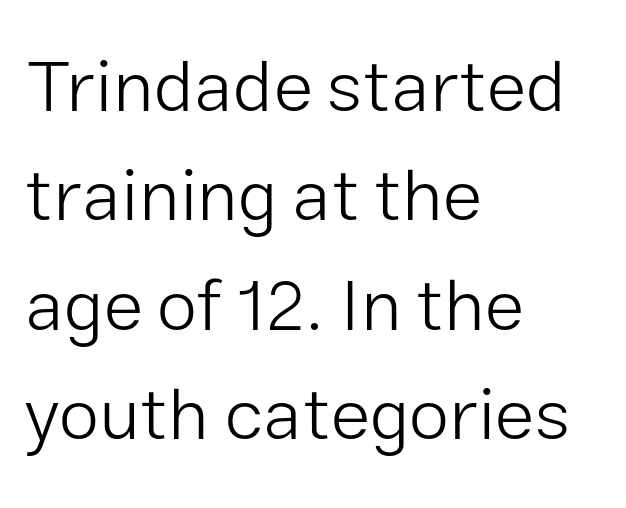
Q: Is the text bold? A: No.
Q: Is the text italic (slanted)? A: No, it is upright.
Q: Is the typeface a serif or a sans-serif typeface? A: Sans-serif.
Q: Is the text underlined? A: No.
Q: How is the paragraph aligned? A: Left-aligned.
Q: Is the spacing between letters normal or unusually wide? A: Normal.
Q: Is the spacing between lines tight, normal or loose? A: Normal.
Q: Width (condensed, normal, or wide)? A: Normal.
Q: Stroke contrast? A: Low.
Q: x-height? A: Medium.
Q: Monospaced? A: No.
